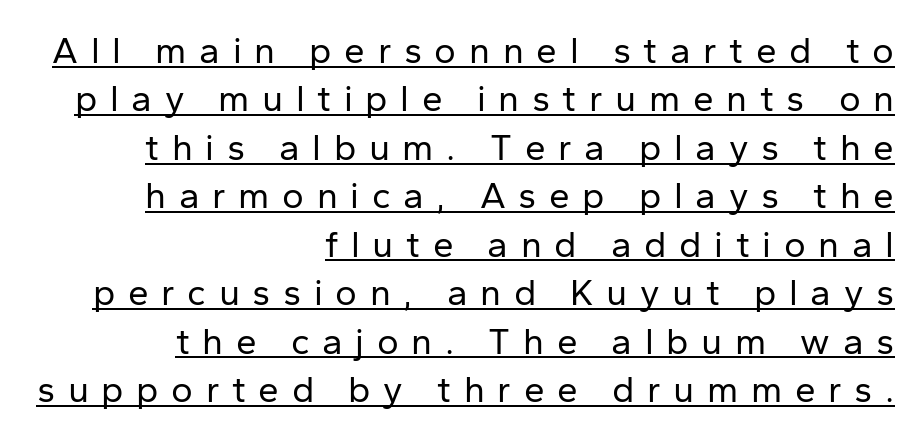
Students, observe: this is what conventionally led text looks like. Loose tracking; the words dissolve into strings of separated letters. Reading down the block, your eye finds every line finishing at a fixed right position. Posture: upright roman. The font is comparable to plain body text, perhaps lighter.
